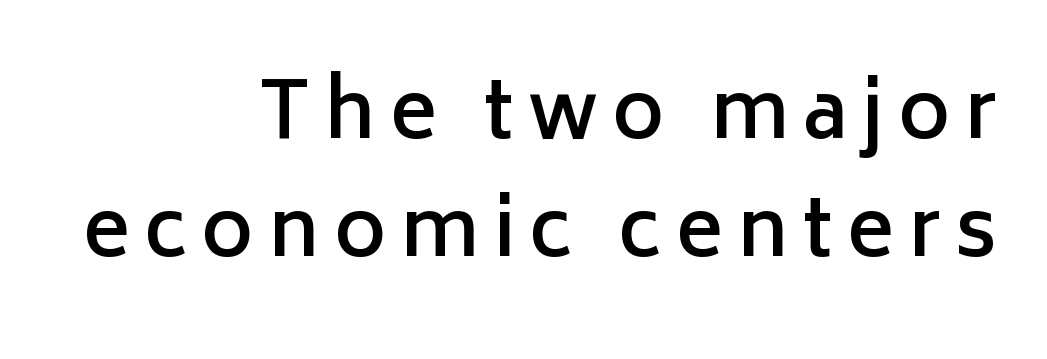
{"serif": "no", "italic": "no", "bold": "semi", "weight": "semibold", "width": "normal", "stroke_contrast": "low", "x_height": "medium", "monospaced": "no", "underline": "no", "align": "right", "line_spacing": "normal", "line_spacing_ratio": 1.5, "glyph_px": 79}
